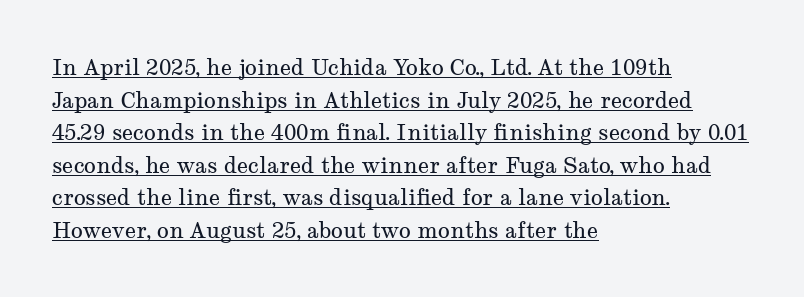
The image shows 22 px text type, upright; set left-aligned, normal line spacing (1.48x), normal letter spacing, underlined.
